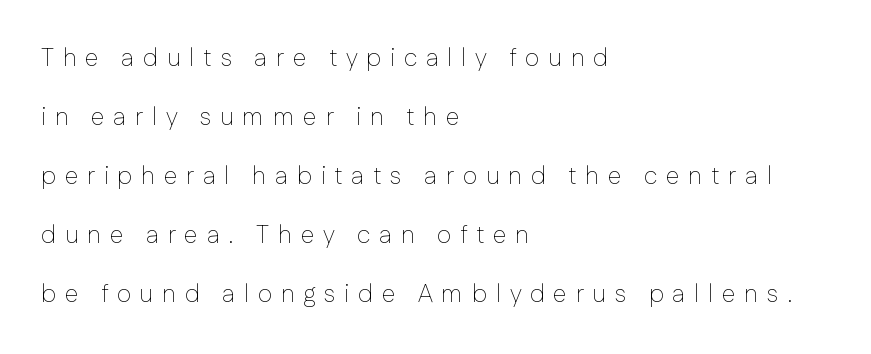
{"italic": "no", "bold": "no", "underline": "no", "align": "left", "line_spacing": "loose", "line_spacing_ratio": 2.36, "letter_spacing": "wide", "letter_spacing_em": 0.34, "glyph_px": 25}
